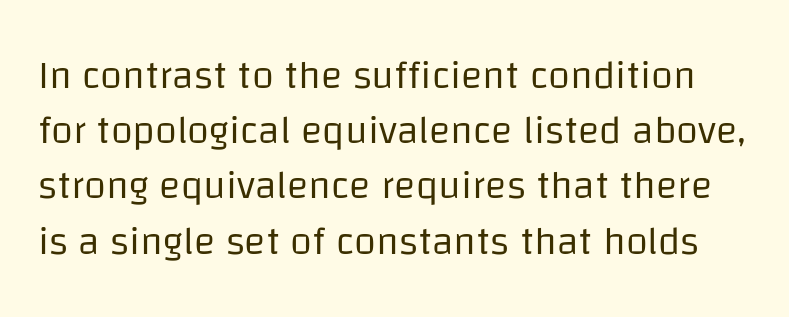
The image shows 40 px regular-weight sans-serif type, upright; set normal line spacing (1.38x), normal letter spacing, not underlined; low stroke contrast and a large x-height.
